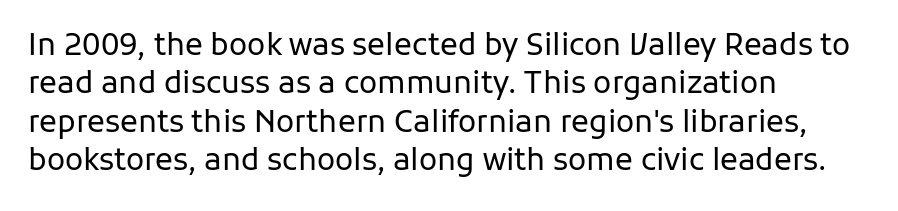
The image shows 30 px regular-weight sans-serif type, upright; set left-aligned, normal line spacing (1.28x), normal letter spacing, not underlined; low stroke contrast and a medium x-height.
